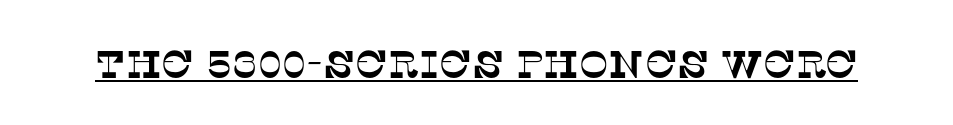
The image shows 39 px serif type; set normal letter spacing, underlined; low stroke contrast and a large x-height.
